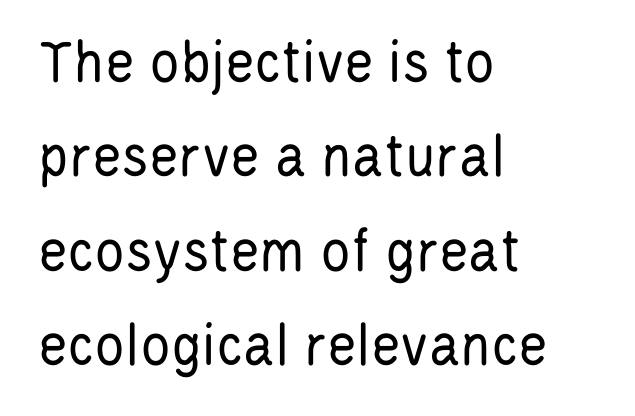
Q: Is the text bold? A: No.
Q: Is the text italic (slanted)? A: No, it is upright.
Q: Is the typeface a serif or a sans-serif typeface? A: Sans-serif.
Q: Is the text underlined? A: No.
Q: How is the paragraph aligned? A: Left-aligned.
Q: Is the spacing between letters normal or unusually wide? A: Normal.
Q: Is the spacing between lines tight, normal or loose? A: Normal.
Q: Width (condensed, normal, or wide)? A: Condensed.
Q: Stroke contrast? A: Low.
Q: x-height? A: Large.
Q: Monospaced? A: No.
